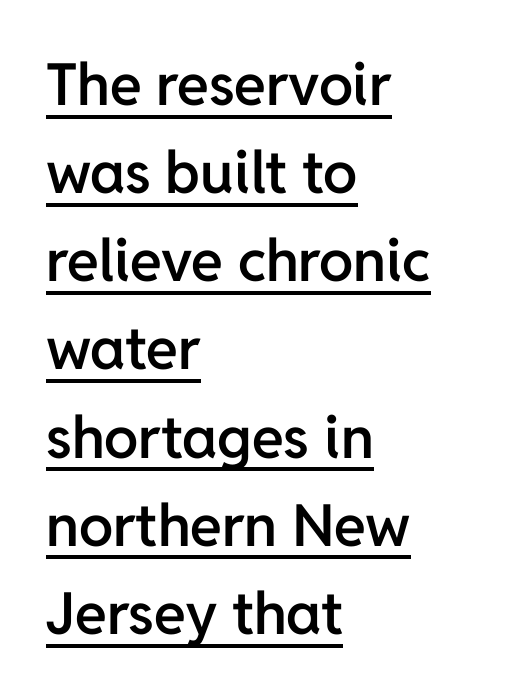
Reading down the block, your eye returns to a fixed left position each line. Glyph-to-glyph distance matches everyday printed text. How heavy is the stroke? Medium-heavy — a semibold, shy of bold. This is the regular roman posture of the typeface. A typesetter would call this leading conventional body-copy spacing. A typographer would call this underscored text.
